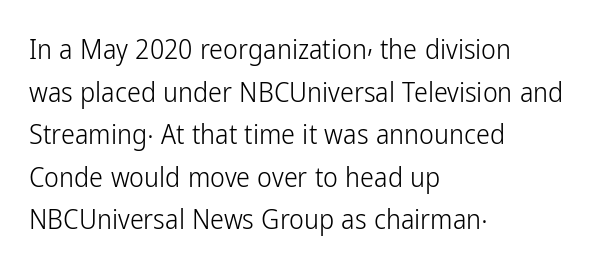
Q: Is the text bold? A: No.
Q: Is the text italic (slanted)? A: No, it is upright.
Q: Is the typeface a serif or a sans-serif typeface? A: Sans-serif.
Q: Is the text underlined? A: No.
Q: How is the paragraph aligned? A: Left-aligned.
Q: Is the spacing between letters normal or unusually wide? A: Normal.
Q: Is the spacing between lines tight, normal or loose? A: Normal.
Q: Width (condensed, normal, or wide)? A: Condensed.
Q: Stroke contrast? A: Low.
Q: x-height? A: Medium.
Q: Monospaced? A: No.
